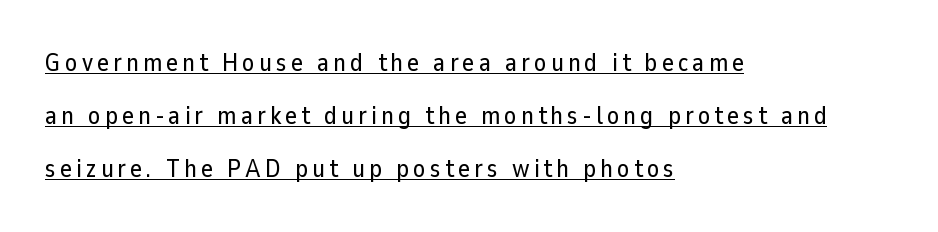
The image shows 25 px text type, upright; set left-aligned, loose line spacing (2.13x), underlined.
